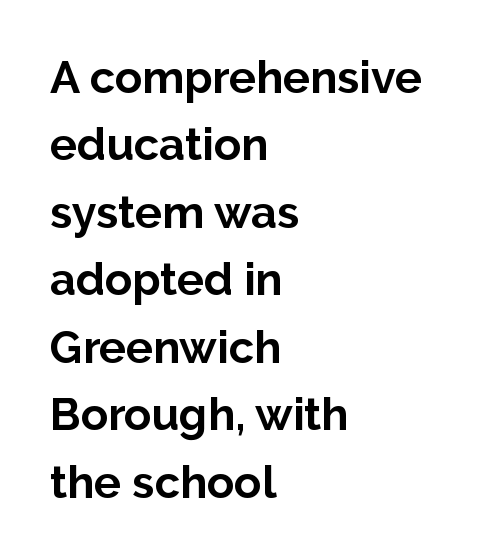
Honestly, the letter spacing is just normal — you wouldn't notice it. This is sans-serif lettering, the kind often seen on screens and signage. Anything drawn beneath the words? Only blank space. Varying glyph widths throughout — classic text-font behaviour. The letters stand straight up with perfectly vertical stems. Alignment: flush left.
